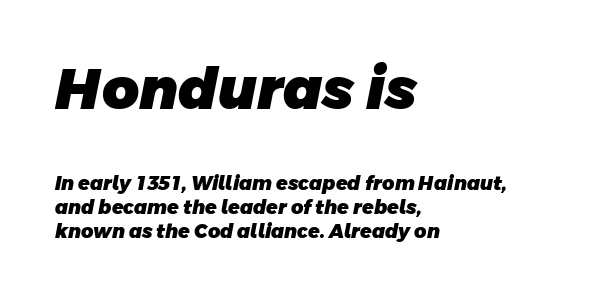
{"serif": "no", "bold": "yes", "weight": "heavy", "width": "normal", "stroke_contrast": "low", "x_height": "large", "monospaced": "no", "underline": "no", "align": "left", "line_spacing": "normal", "line_spacing_ratio": 1.26, "letter_spacing": "normal", "letter_spacing_em": 0.0, "larger_block": "first", "size_ratio": 3.0, "glyph_px": 57}
